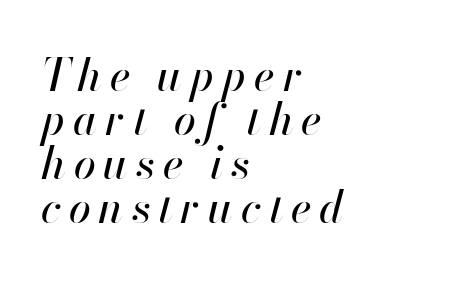
The letters are slanted; this is an italic face. These lines are rendered in a variable-pitch font. The specimen omits any rule beneath the text block's lines. Does the copy run flush right? No — it runs flush left.
